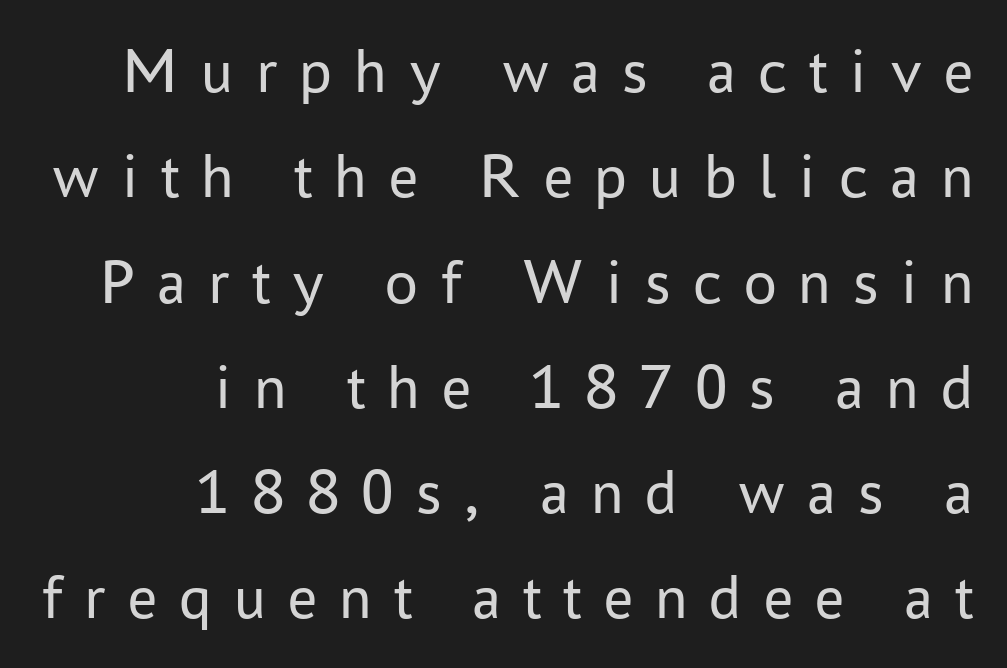
{"serif": "no", "italic": "no", "bold": "no", "weight": "regular", "width": "normal", "stroke_contrast": "low", "x_height": "medium", "monospaced": "no", "underline": "no", "align": "right", "line_spacing": "normal", "line_spacing_ratio": 1.62, "letter_spacing": "wide", "letter_spacing_em": 0.34, "glyph_px": 65}
